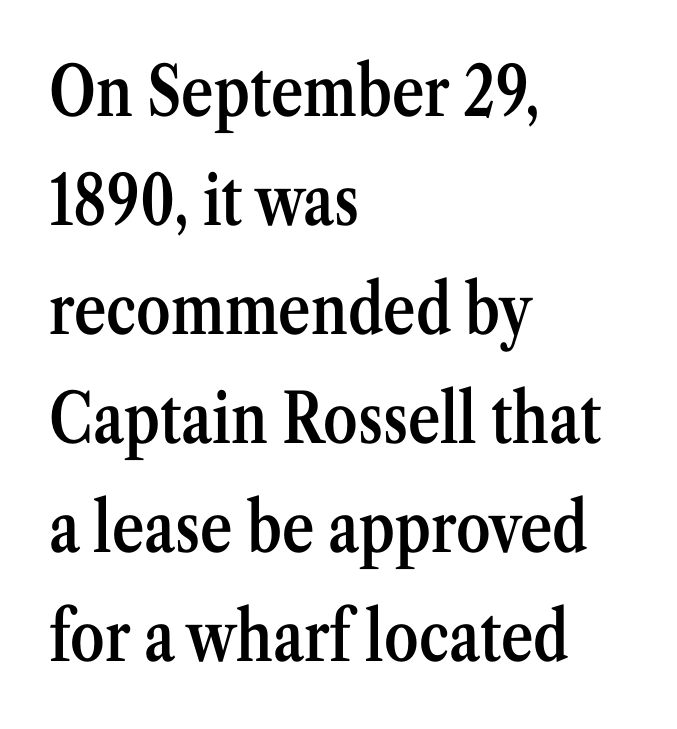
The line-height multiplier appears to be the usual default. Characters remain perfectly vertical along every line. A serif font was chosen for this passage. The face used here is proportionally spaced, like ordinary book or web type.
